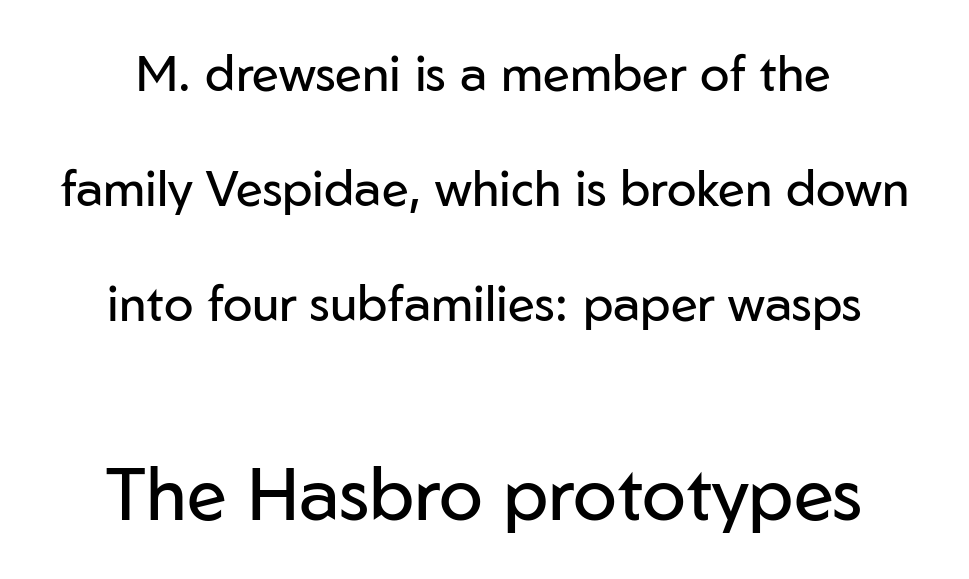
The image shows 73 px regular-weight sans-serif type, upright; set loose line spacing (2.35x), normal letter spacing, not underlined; the second (bottom) block is 1.49x larger; low stroke contrast and a medium x-height.
